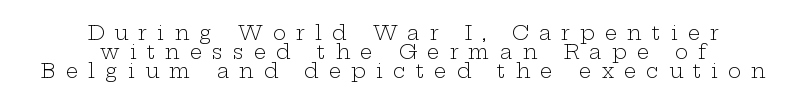
{"italic": "no", "bold": "no", "underline": "no", "align": "center", "line_spacing": "tight", "line_spacing_ratio": 0.95, "letter_spacing": "wide", "letter_spacing_em": 0.5, "glyph_px": 20}
